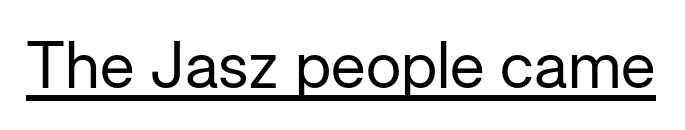
The image shows 64 px regular-weight sans-serif type, upright; set normal letter spacing, underlined; low stroke contrast and a medium x-height.
